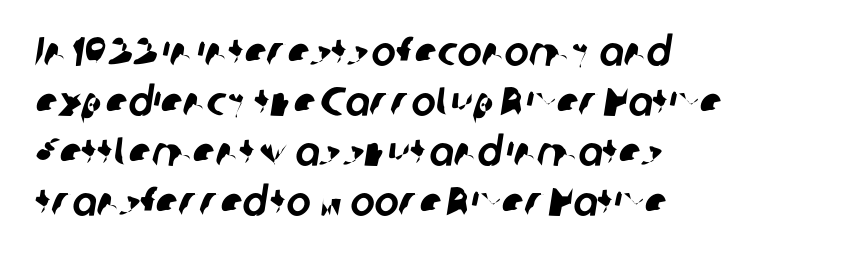
{"serif": "no", "width": "normal", "stroke_contrast": "low", "x_height": "medium", "monospaced": "no", "underline": "no", "align": "left", "line_spacing_ratio": 1.22, "letter_spacing": "normal", "letter_spacing_em": 0.0, "glyph_px": 41}
